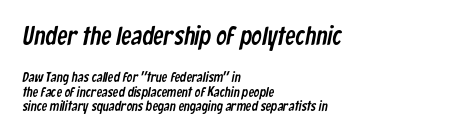
{"underline": "no", "align": "left", "line_spacing": "tight", "line_spacing_ratio": 1.02, "letter_spacing": "normal", "letter_spacing_em": 0.0, "larger_block": "first", "size_ratio": 1.86, "glyph_px": 26}
